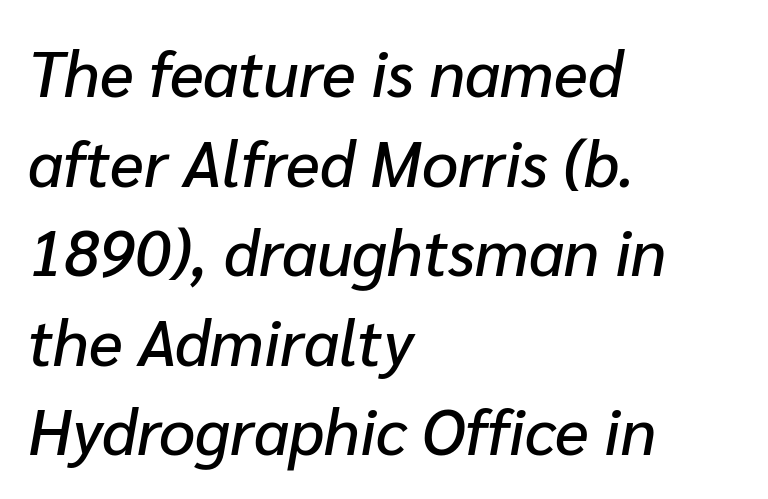
{"italic": "yes", "lean": "right", "slant_degrees": 10, "width": "normal", "stroke_contrast": "low", "x_height": "medium", "monospaced": "no", "underline": "no", "align": "left", "line_spacing": "normal", "line_spacing_ratio": 1.4, "letter_spacing": "normal", "letter_spacing_em": 0.0, "glyph_px": 64}
